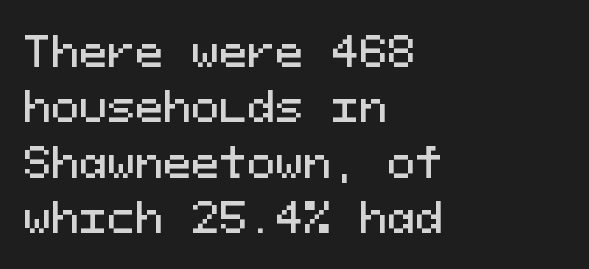
The passage shown stacks its lines at a standard gap. The typeface chosen for these lines omits serifs. The glyphs are unaccompanied by any horizontal stroke below them. The lettering holds an erect, upright posture throughout. These lines are set flush left with a ragged right edge. A typesetter would call this monospace, since all characters share one set width.
